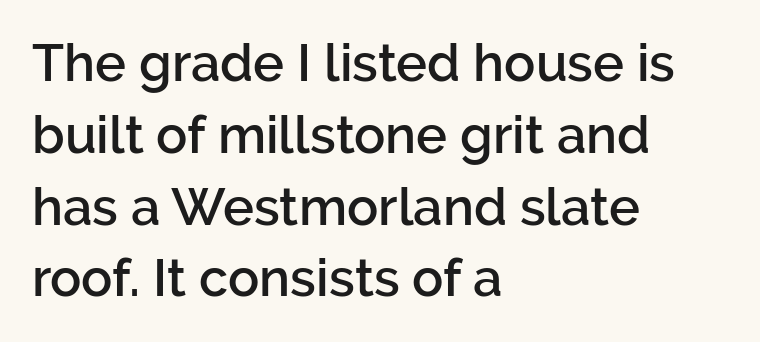
The image shows 52 px semibold sans-serif type, upright; set left-aligned, normal line spacing (1.38x), normal letter spacing, not underlined; low stroke contrast and a medium x-height.
